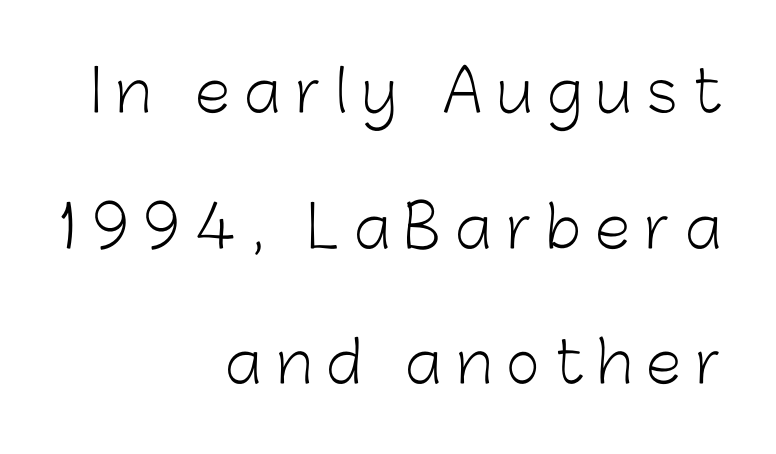
The image shows 57 px light sans-serif type, upright; set right-aligned, loose line spacing (2.38x), unusually wide letter spacing (+0.26 em), not underlined; low stroke contrast and a medium x-height.
